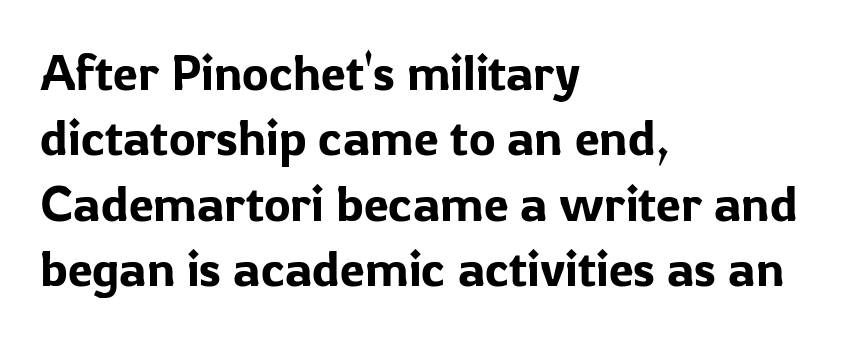
The image shows 50 px sans-serif type, upright; set left-aligned, normal line spacing (1.31x), normal letter spacing, not underlined; low stroke contrast and a medium x-height.
